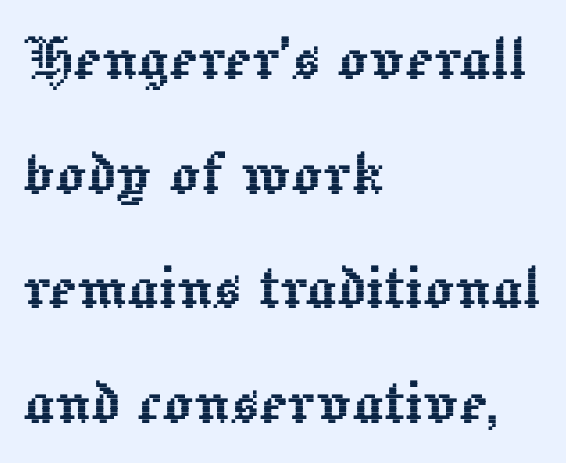
The image shows 75 px text type, upright; set left-aligned, normal line spacing (1.53x), normal letter spacing, not underlined; a medium x-height.
